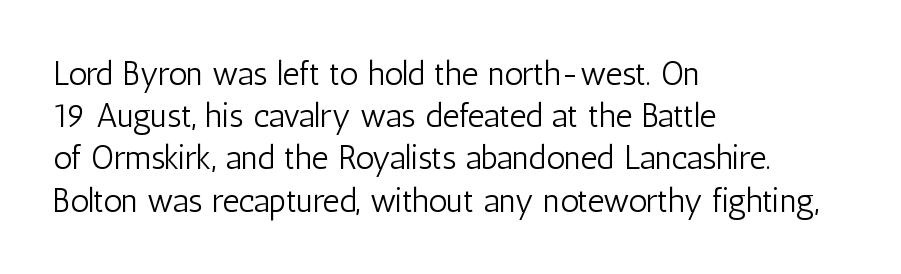
Q: Is the text bold? A: No.
Q: Is the text italic (slanted)? A: No, it is upright.
Q: Is the typeface a serif or a sans-serif typeface? A: Sans-serif.
Q: Is the text underlined? A: No.
Q: How is the paragraph aligned? A: Left-aligned.
Q: Is the spacing between letters normal or unusually wide? A: Normal.
Q: Is the spacing between lines tight, normal or loose? A: Normal.
Q: Width (condensed, normal, or wide)? A: Condensed.
Q: Stroke contrast? A: Low.
Q: x-height? A: Medium.
Q: Monospaced? A: No.
